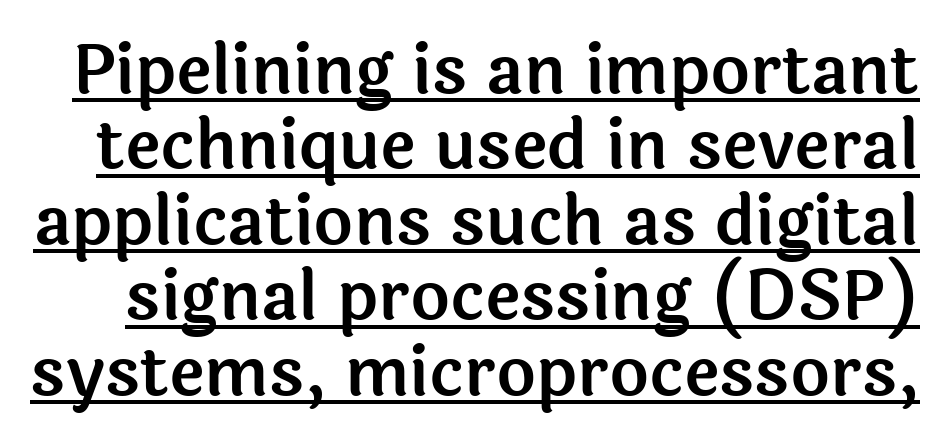
{"serif": "no", "italic": "no", "width": "normal", "x_height": "medium", "monospaced": "no", "underline": "yes", "line_spacing": "tight", "line_spacing_ratio": 1.11, "letter_spacing": "normal", "letter_spacing_em": 0.0, "glyph_px": 68}
